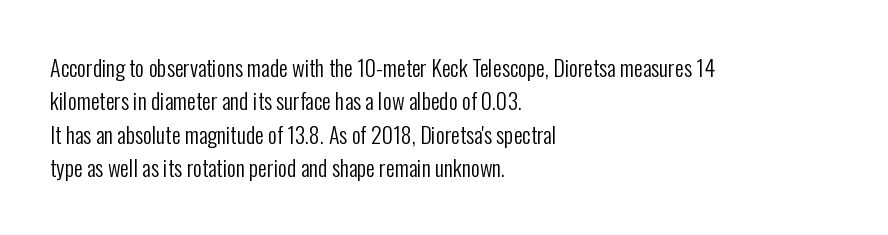
{"italic": "no", "bold": "no", "underline": "no", "align": "left", "line_spacing": "normal", "line_spacing_ratio": 1.52, "letter_spacing": "normal", "letter_spacing_em": 0.0, "glyph_px": 22}
